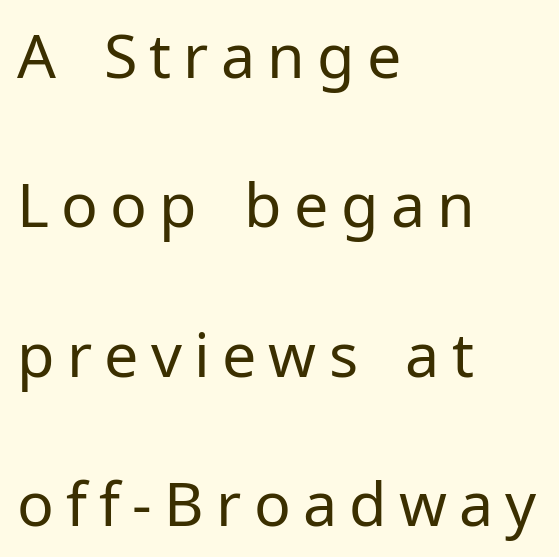
The image shows 61 px regular-weight sans-serif type, upright; set left-aligned, loose line spacing (2.45x), unusually wide letter spacing (+0.2 em), not underlined; low stroke contrast and a medium x-height.
